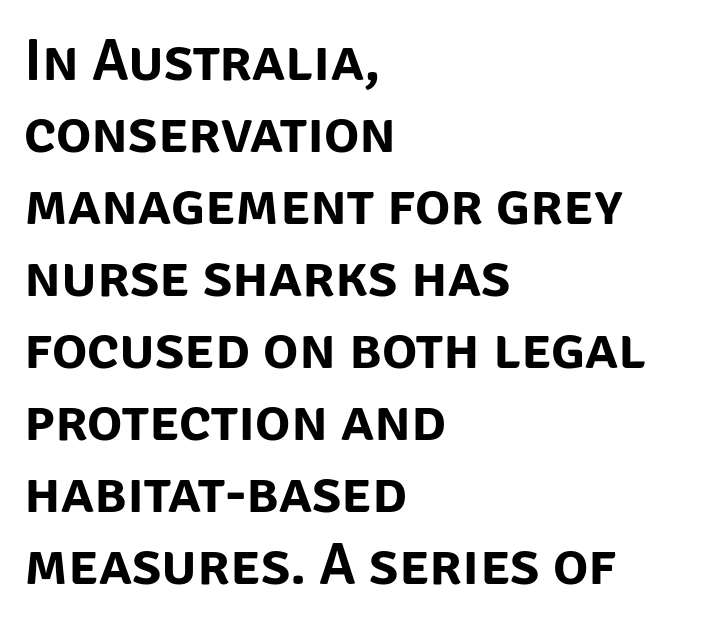
{"serif": "no", "italic": "no", "width": "normal", "stroke_contrast": "low", "x_height": "large", "monospaced": "no", "underline": "no", "align": "left", "line_spacing_ratio": 1.22, "letter_spacing": "normal", "letter_spacing_em": 0.0, "glyph_px": 59}
